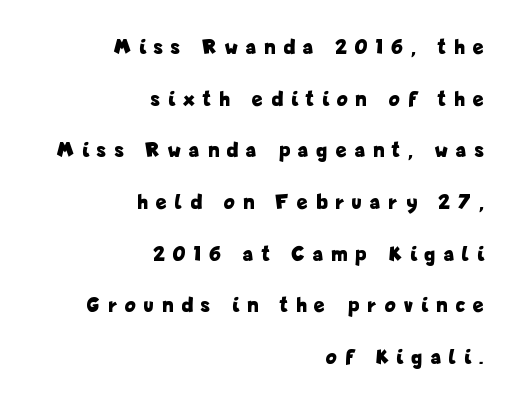
{"italic": "no", "bold": "yes", "underline": "no", "align": "right", "line_spacing": "loose", "line_spacing_ratio": 2.35, "letter_spacing": "wide", "letter_spacing_em": 0.4, "glyph_px": 22}
